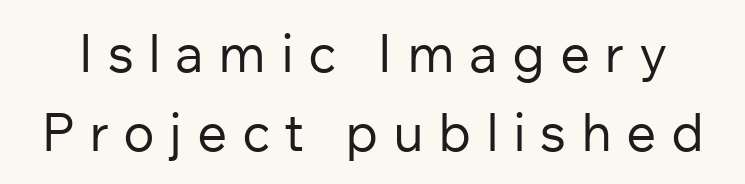
The image shows 53 px regular-weight sans-serif type, upright; set normal line spacing (1.5x), unusually wide letter spacing (+0.27 em), not underlined; low stroke contrast and a medium x-height.
